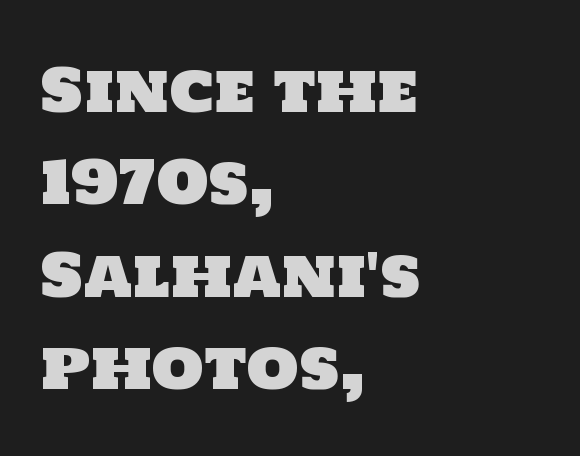
The image shows 60 px sans-serif type; set left-aligned, normal line spacing (1.54x), normal letter spacing, not underlined; low stroke contrast and a large x-height.
